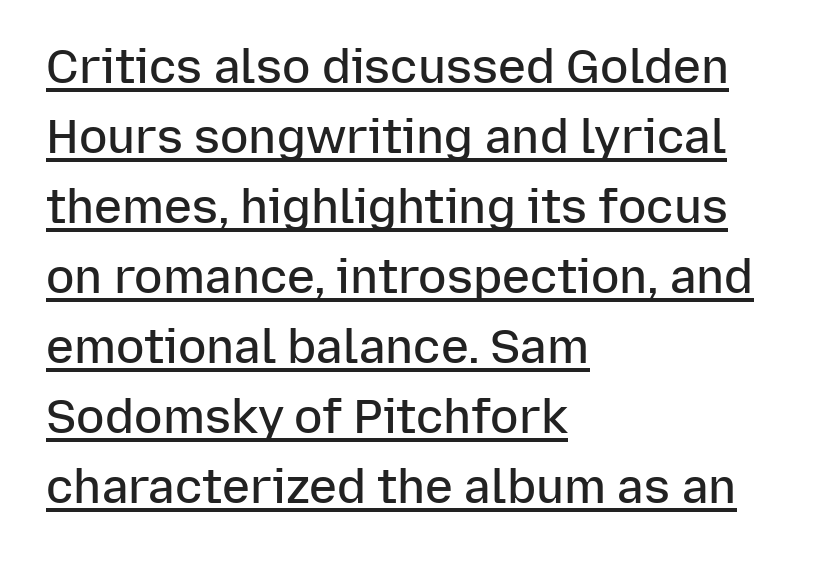
Q: Is the text bold? A: Semi-bold.
Q: Is the text italic (slanted)? A: No, it is upright.
Q: Is the typeface a serif or a sans-serif typeface? A: Sans-serif.
Q: Is the text underlined? A: Yes.
Q: How is the paragraph aligned? A: Left-aligned.
Q: Is the spacing between letters normal or unusually wide? A: Normal.
Q: Is the spacing between lines tight, normal or loose? A: Normal.
Q: Width (condensed, normal, or wide)? A: Normal.
Q: Stroke contrast? A: Low.
Q: x-height? A: Medium.
Q: Monospaced? A: No.
